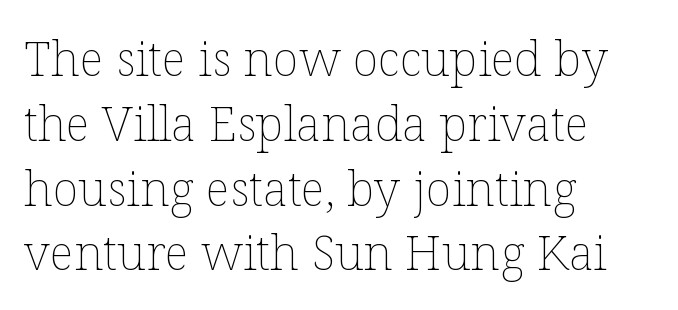
The image shows 48 px thin type, upright; set left-aligned, normal line spacing (1.35x), normal letter spacing, not underlined; low stroke contrast and a medium x-height.
